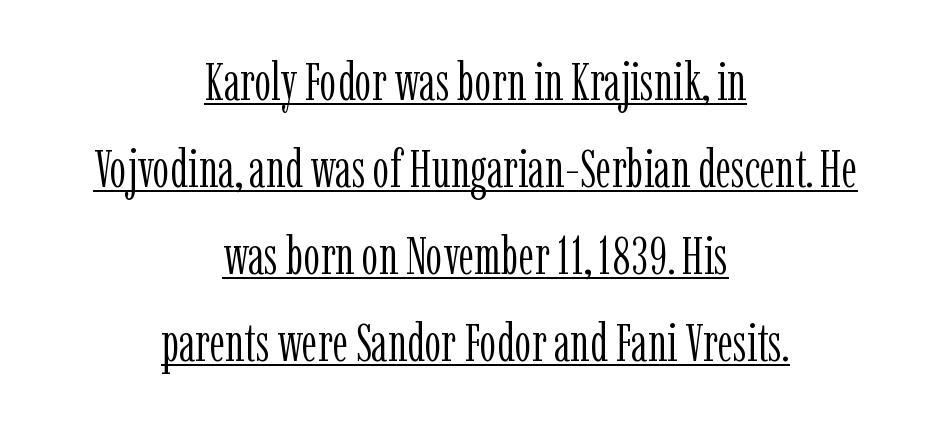
Q: Is the text bold? A: No.
Q: Is the text italic (slanted)? A: No, it is upright.
Q: Is the typeface a serif or a sans-serif typeface? A: Serif.
Q: Is the text underlined? A: Yes.
Q: How is the paragraph aligned? A: Centered.
Q: Is the spacing between letters normal or unusually wide? A: Normal.
Q: Is the spacing between lines tight, normal or loose? A: Normal.
Q: Width (condensed, normal, or wide)? A: Condensed.
Q: Stroke contrast? A: Low.
Q: x-height? A: Medium.
Q: Monospaced? A: No.
